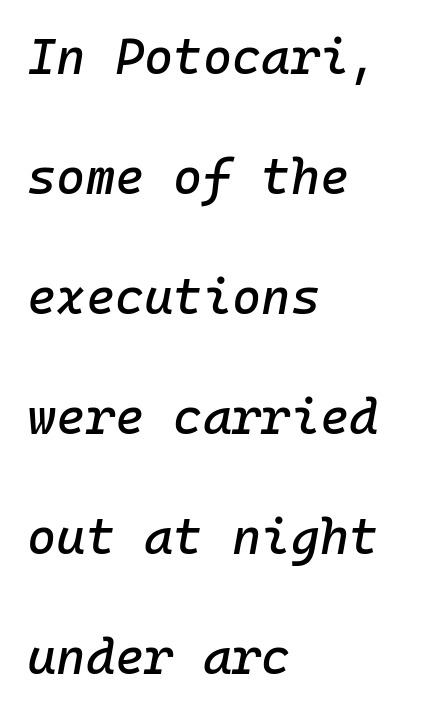
The image shows 50 px text type, italic (leaning right), monospaced; set left-aligned, loose line spacing (2.4x), normal letter spacing, not underlined; low stroke contrast and a medium x-height.
